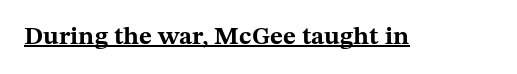
The image shows 25 px bold type, upright; set normal letter spacing, underlined.
